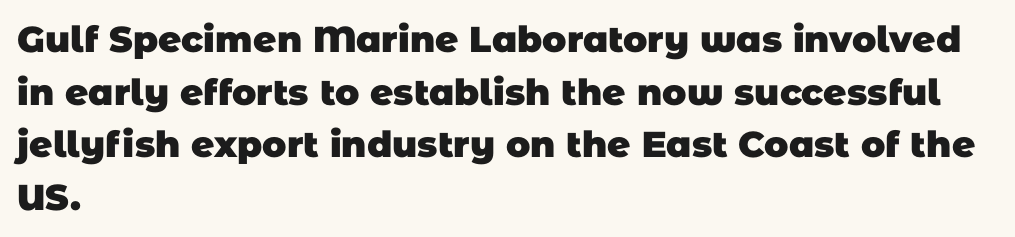
{"serif": "no", "bold": "yes", "weight": "heavy", "width": "normal", "stroke_contrast": "low", "x_height": "large", "monospaced": "no", "underline": "no", "align": "left", "line_spacing": "normal", "line_spacing_ratio": 1.46, "letter_spacing": "normal", "letter_spacing_em": 0.0, "glyph_px": 36}
